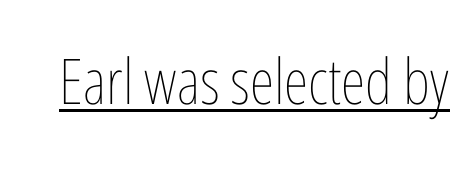
Q: Is the text bold? A: No.
Q: Is the text italic (slanted)? A: No, it is upright.
Q: Is the text underlined? A: Yes.
Q: Is the spacing between letters normal or unusually wide? A: Normal.
Q: Width (condensed, normal, or wide)? A: Condensed.
Q: Stroke contrast? A: Low.
Q: x-height? A: Medium.
Q: Monospaced? A: No.
